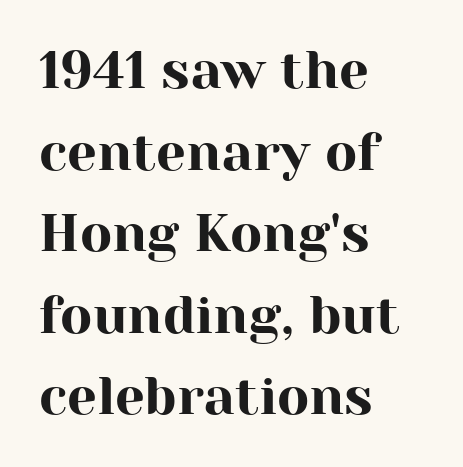
The image shows 53 px serif type, upright; set left-aligned, normal line spacing (1.54x), normal letter spacing, not underlined; high stroke contrast and a medium x-height.
